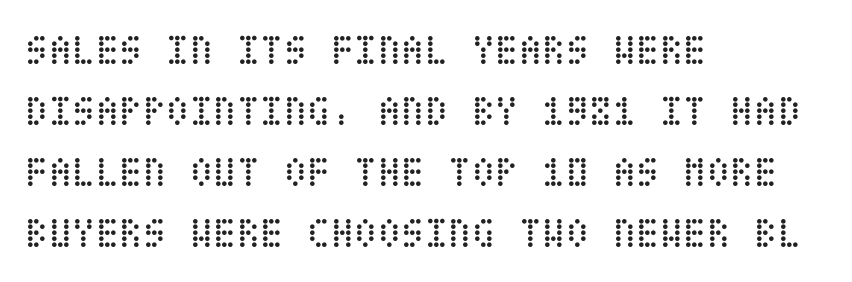
Is there much room between lines? A standard amount, neither cramped nor airy. The passage is arranged the way most books set body copy — flush left. Weight: regular or lighter. The strip under each line holds only bare page. Nobody touched the tracking dial on this one.
